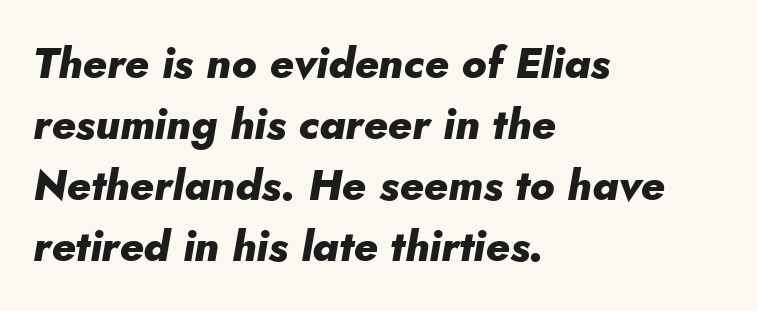
The image shows 43 px heavy type, italic (leaning right); set left-aligned, normal line spacing (1.42x), normal letter spacing, not underlined; low stroke contrast and a small x-height.
